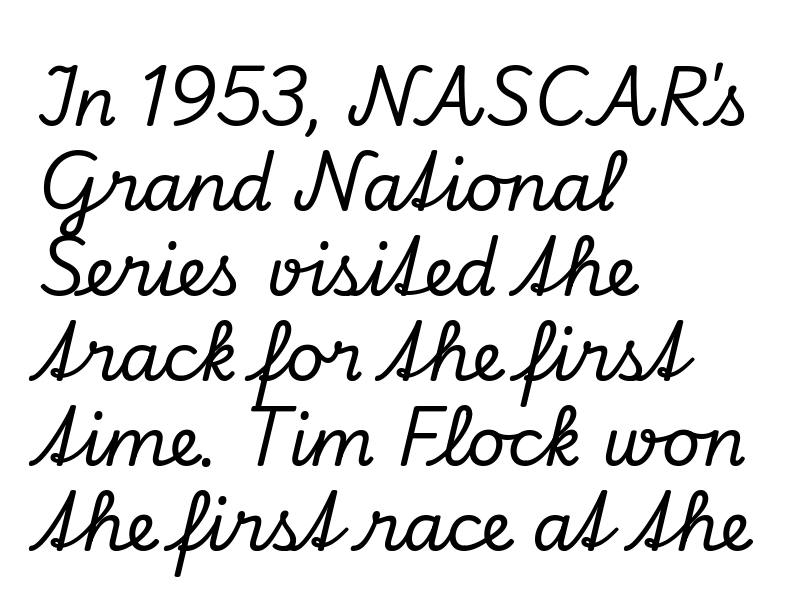
{"serif": "yes", "italic": "yes", "lean": "right", "slant_degrees": 13, "width": "normal", "stroke_contrast": "low", "x_height": "small", "monospaced": "no", "underline": "no", "align": "left", "line_spacing": "normal", "line_spacing_ratio": 1.25, "letter_spacing": "normal", "letter_spacing_em": 0.0, "glyph_px": 68}
